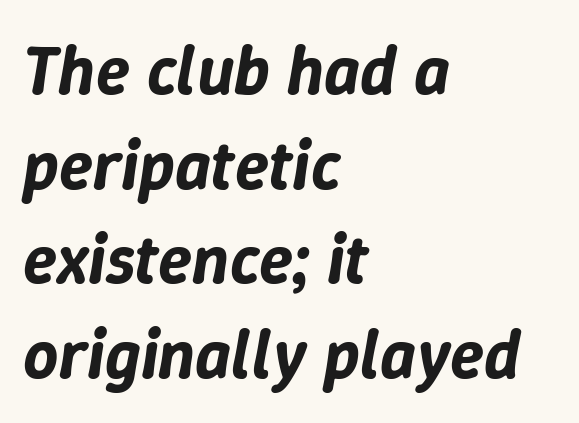
Q: Is the text italic (slanted)? A: Yes, it leans right by about 9 degrees.
Q: Is the text underlined? A: No.
Q: How is the paragraph aligned? A: Left-aligned.
Q: Is the spacing between letters normal or unusually wide? A: Normal.
Q: Is the spacing between lines tight, normal or loose? A: Normal.
Q: Width (condensed, normal, or wide)? A: Normal.
Q: Stroke contrast? A: Low.
Q: x-height? A: Medium.
Q: Monospaced? A: No.
